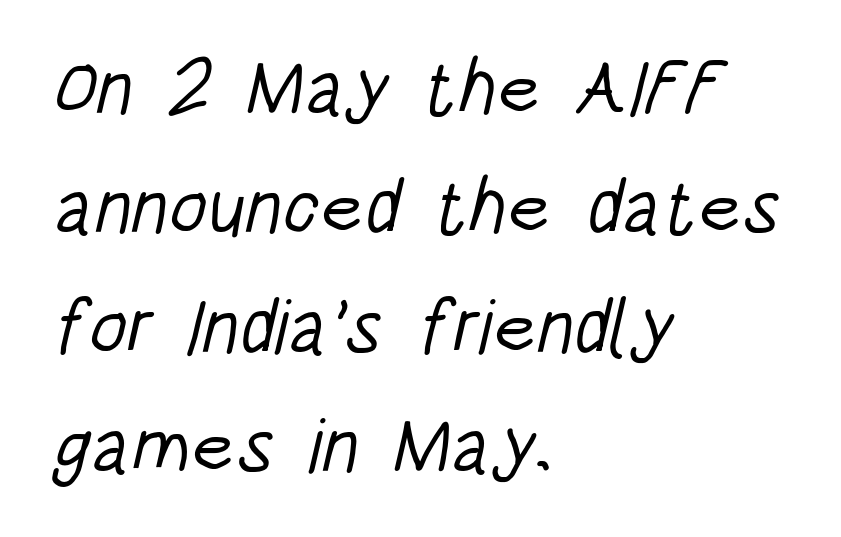
Q: Is the text bold? A: No.
Q: Is the typeface a serif or a sans-serif typeface? A: Sans-serif.
Q: Is the text underlined? A: No.
Q: How is the paragraph aligned? A: Left-aligned.
Q: Is the spacing between letters normal or unusually wide? A: Normal.
Q: Is the spacing between lines tight, normal or loose? A: Normal.
Q: Width (condensed, normal, or wide)? A: Condensed.
Q: Stroke contrast? A: Low.
Q: x-height? A: Large.
Q: Monospaced? A: No.
